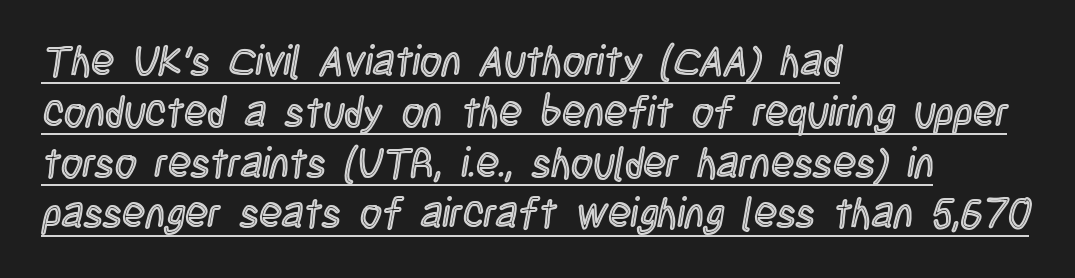
Q: Is the text italic (slanted)? A: Yes.
Q: Is the text underlined? A: Yes.
Q: How is the paragraph aligned? A: Left-aligned.
Q: Is the spacing between letters normal or unusually wide? A: Normal.
Q: Width (condensed, normal, or wide)? A: Condensed.
Q: x-height? A: Large.
Q: Monospaced? A: No.
